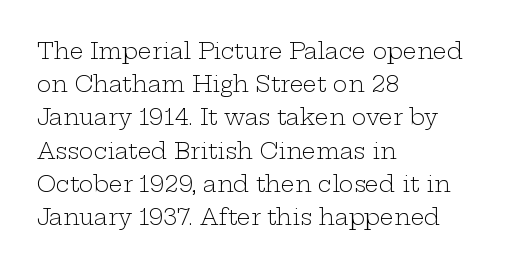
Q: Is the text bold? A: No.
Q: Is the text italic (slanted)? A: No, it is upright.
Q: Is the text underlined? A: No.
Q: How is the paragraph aligned? A: Left-aligned.
Q: Is the spacing between letters normal or unusually wide? A: Normal.
Q: Is the spacing between lines tight, normal or loose? A: Normal.
